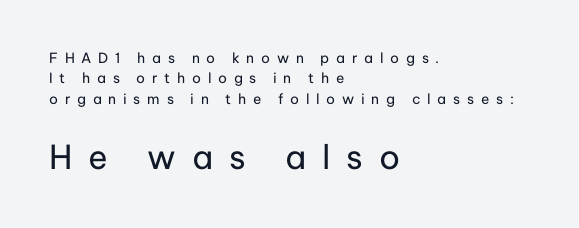
{"serif": "no", "italic": "no", "bold": "no", "weight": "regular", "width": "normal", "stroke_contrast": "low", "x_height": "medium", "monospaced": "no", "underline": "no", "align": "left", "line_spacing": "normal", "line_spacing_ratio": 1.45, "letter_spacing": "wide", "letter_spacing_em": 0.48, "larger_block": "second", "size_ratio": 2.36, "glyph_px": 33}
